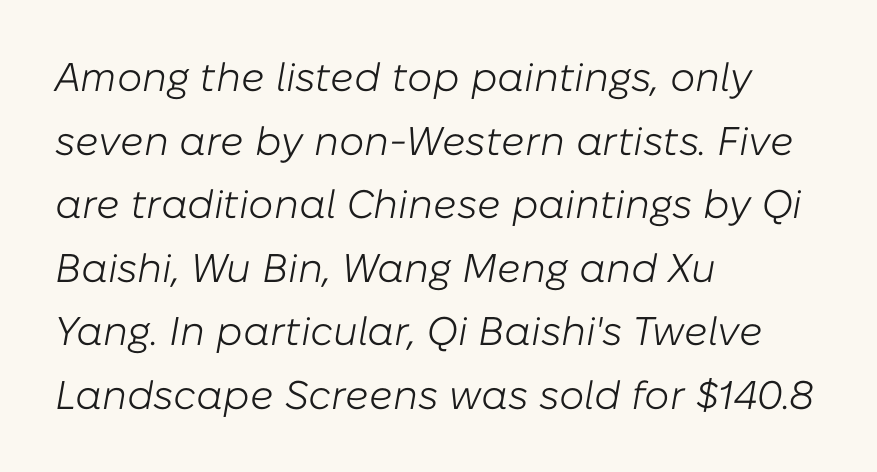
Q: Is the text bold? A: No.
Q: Is the text italic (slanted)? A: Yes, it leans right by about 10 degrees.
Q: Is the text underlined? A: No.
Q: How is the paragraph aligned? A: Left-aligned.
Q: Is the spacing between letters normal or unusually wide? A: Normal.
Q: Is the spacing between lines tight, normal or loose? A: Normal.
Q: Width (condensed, normal, or wide)? A: Normal.
Q: Stroke contrast? A: Low.
Q: x-height? A: Medium.
Q: Monospaced? A: No.
